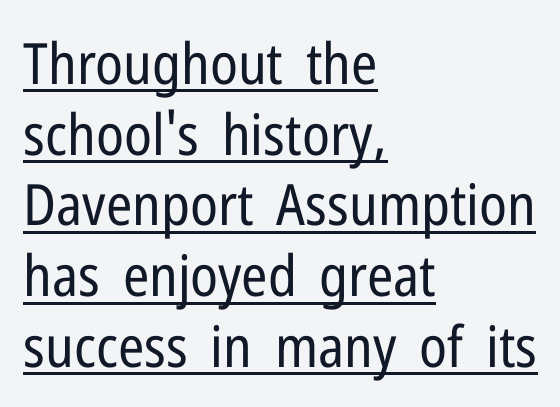
{"serif": "no", "italic": "no", "bold": "no", "weight": "regular", "width": "condensed", "stroke_contrast": "low", "x_height": "medium", "monospaced": "no", "underline": "yes", "align": "left", "line_spacing_ratio": 1.24, "letter_spacing": "normal", "letter_spacing_em": 0.0, "glyph_px": 57}
